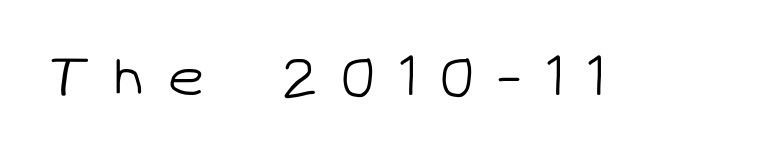
No letter is thick-stroked: the sample isn't bold. The specimen omits any rule beneath the text block's lines. These lines are rendered in a variable-pitch font. Type style note: lacks serifs.
